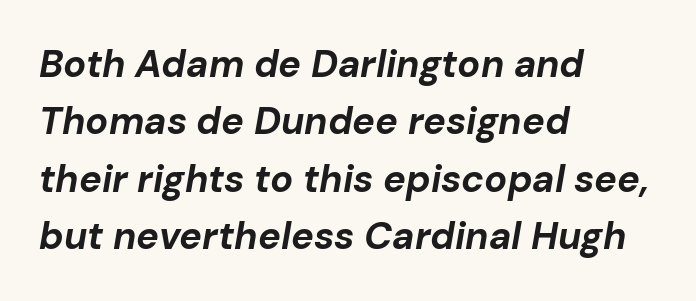
The lines are quadded left. An italicized treatment has been applied to the whole sample. Interline gaps are of average width in this sample. Here the glyphs are tracked normally, forming tight word shapes. Pretty heavy lettering here — definitely bold. Varying glyph widths throughout — classic text-font behaviour.
